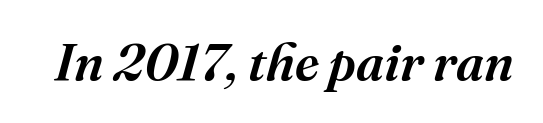
Compared with an ordinary text face, these strokes are moderately heavier — a semibold. The letters sit at their default tracking, neither squeezed nor spread. Quick note: italic. Clear beneath every line of the passage.
